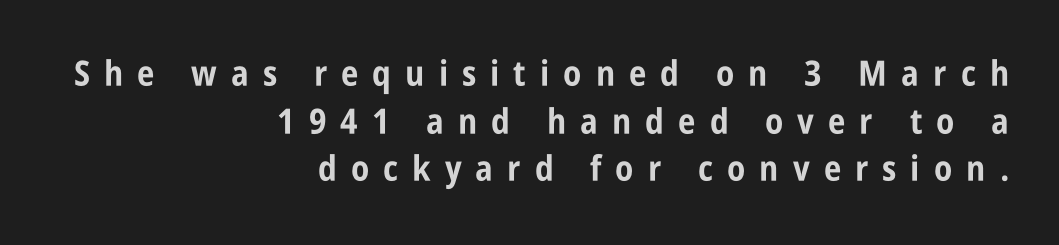
Q: Is the text bold? A: Yes.
Q: Is the text italic (slanted)? A: No, it is upright.
Q: Is the typeface a serif or a sans-serif typeface? A: Sans-serif.
Q: Is the text underlined? A: No.
Q: How is the paragraph aligned? A: Right-aligned.
Q: Is the spacing between letters normal or unusually wide? A: Unusually wide.
Q: Is the spacing between lines tight, normal or loose? A: Normal.
Q: Width (condensed, normal, or wide)? A: Condensed.
Q: Stroke contrast? A: Low.
Q: x-height? A: Large.
Q: Monospaced? A: No.
